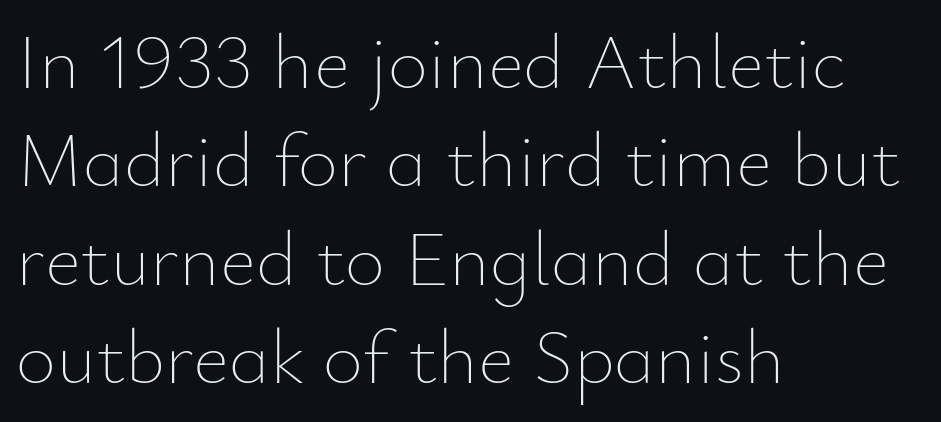
{"italic": "no", "bold": "no", "weight": "thin", "width": "normal", "stroke_contrast": "low", "x_height": "small", "monospaced": "no", "underline": "no", "align": "left", "line_spacing": "normal", "line_spacing_ratio": 1.26, "letter_spacing": "normal", "letter_spacing_em": 0.0, "glyph_px": 78}
